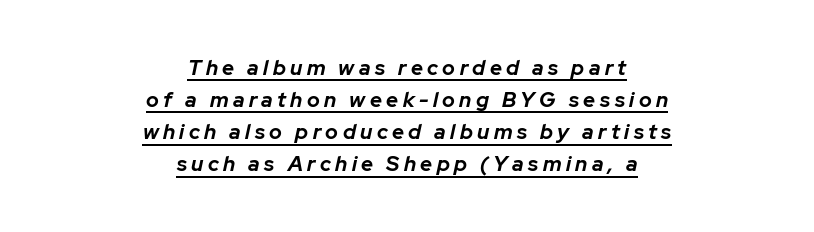
Q: Is the text bold? A: Yes.
Q: Is the text italic (slanted)? A: Yes, it leans right by about 12 degrees.
Q: Is the text underlined? A: Yes.
Q: How is the paragraph aligned? A: Centered.
Q: Is the spacing between letters normal or unusually wide? A: Unusually wide.
Q: Is the spacing between lines tight, normal or loose? A: Normal.
